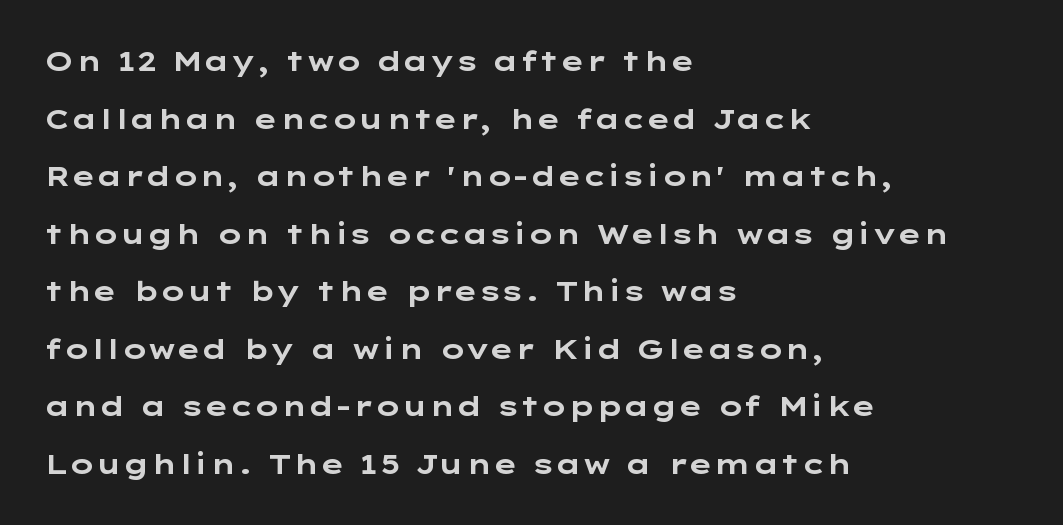
Q: Is the text bold? A: Yes.
Q: Is the text italic (slanted)? A: No, it is upright.
Q: Is the text underlined? A: No.
Q: How is the paragraph aligned? A: Left-aligned.
Q: Is the spacing between letters normal or unusually wide? A: Normal.
Q: Is the spacing between lines tight, normal or loose? A: Loose.
